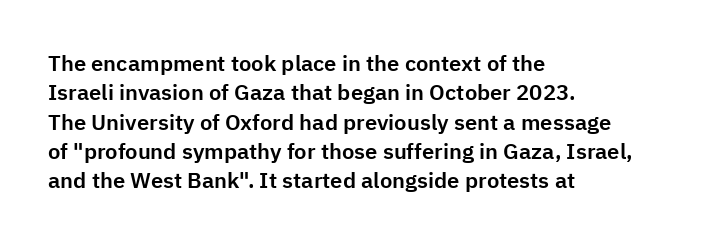
The image shows 22 px text type, upright; set left-aligned, normal line spacing (1.33x), normal letter spacing, not underlined.
